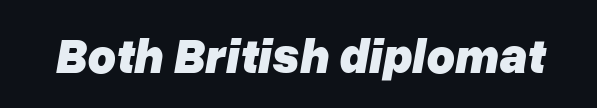
Stroke thickness is high; the sample reads as a true bold. These lines keep a tight, regular rhythm from letter to letter. Spacing verdict: proportional, widths tailored to each character. Bare-footed words on every line.
